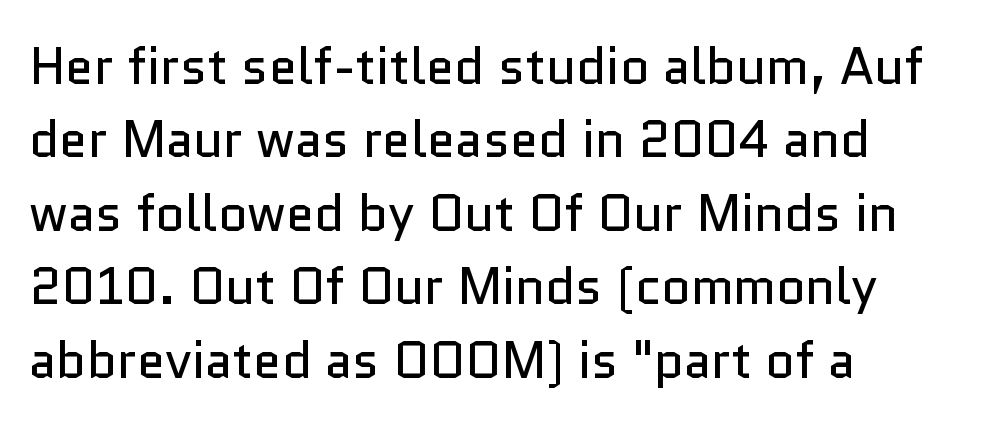
{"serif": "no", "italic": "no", "bold": "no", "weight": "regular", "width": "normal", "stroke_contrast": "low", "x_height": "medium", "monospaced": "no", "underline": "no", "align": "left", "line_spacing": "normal", "line_spacing_ratio": 1.44, "letter_spacing": "normal", "letter_spacing_em": 0.0, "glyph_px": 51}
